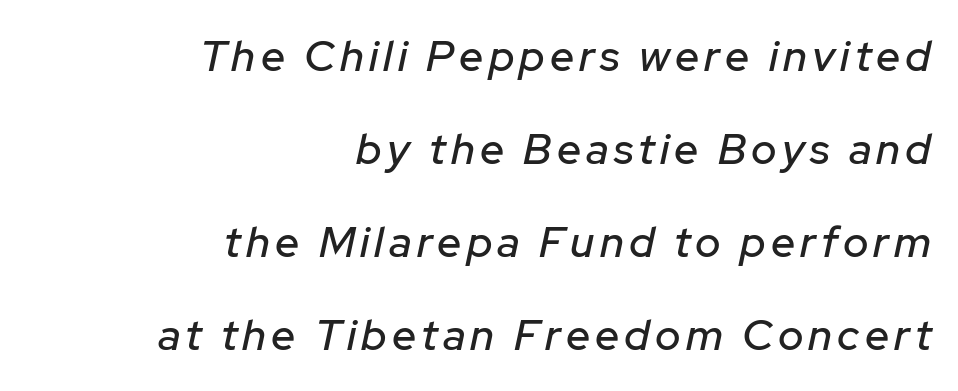
Q: Is the text italic (slanted)? A: Yes, it leans right by about 12 degrees.
Q: Is the text underlined? A: No.
Q: How is the paragraph aligned? A: Right-aligned.
Q: Is the spacing between lines tight, normal or loose? A: Loose.
Q: Width (condensed, normal, or wide)? A: Normal.
Q: Stroke contrast? A: Low.
Q: x-height? A: Medium.
Q: Monospaced? A: No.
